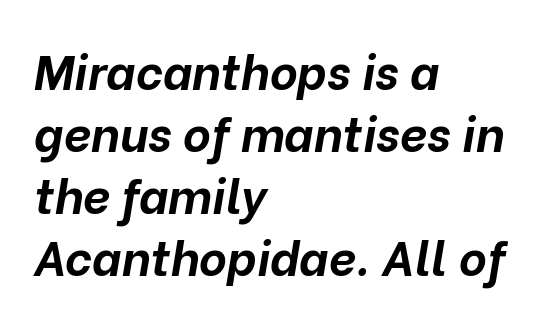
Varying glyph widths throughout — classic text-font behaviour. In CSS terms this would be text-align: left. Notice how descenders clear the ascenders below comfortably — that's standard leading. An italicized treatment has been applied to the whole sample. Glance below the letters and you will spot only blank space. Short note: letters normally spaced.
